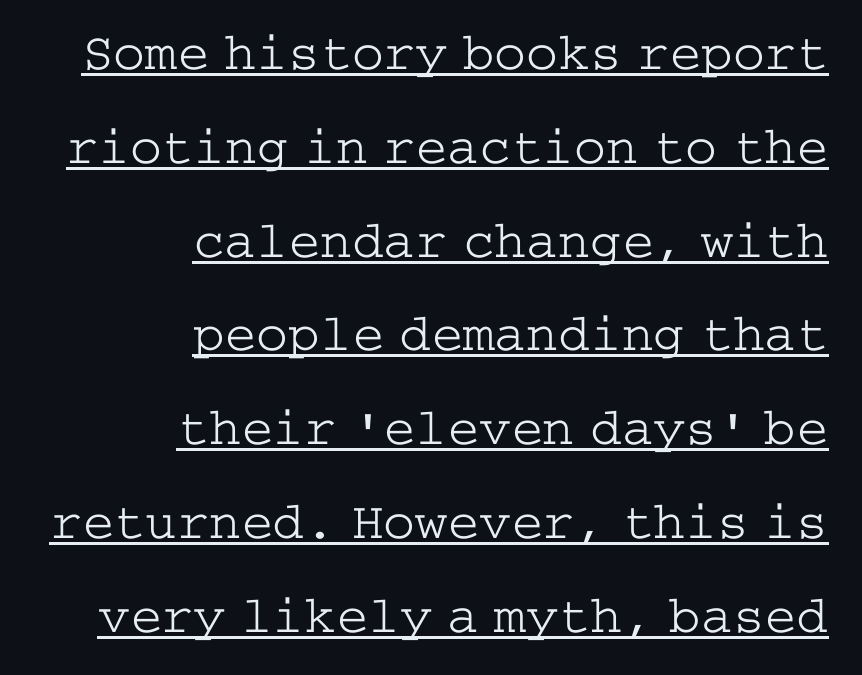
{"serif": "yes", "italic": "no", "bold": "no", "weight": "light", "width": "wide", "stroke_contrast": "low", "x_height": "medium", "underline": "yes", "align": "right", "line_spacing_ratio": 1.77, "letter_spacing": "normal", "letter_spacing_em": 0.0, "glyph_px": 53}
